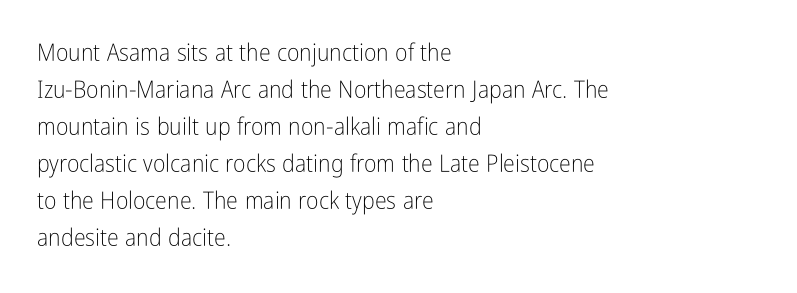
Vertical strokes here are truly vertical. Every row of glyphs begins at an identical x-position on the left. Between one letter and the next there's only the usual sliver of space. Only glyphs here, with clear space below each row.
